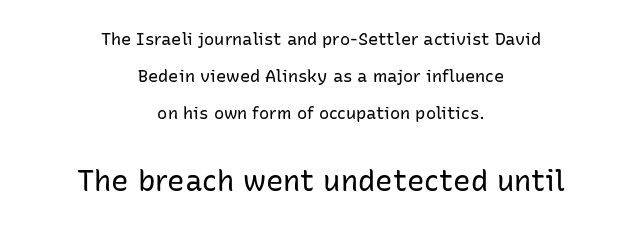
The letters look calm and open, with moderate or lighter stems. Here the designer chose a conventional face with non-uniform glyph widths. The baseline area is clear. Neither beginnings nor endings align; midpoints do.
